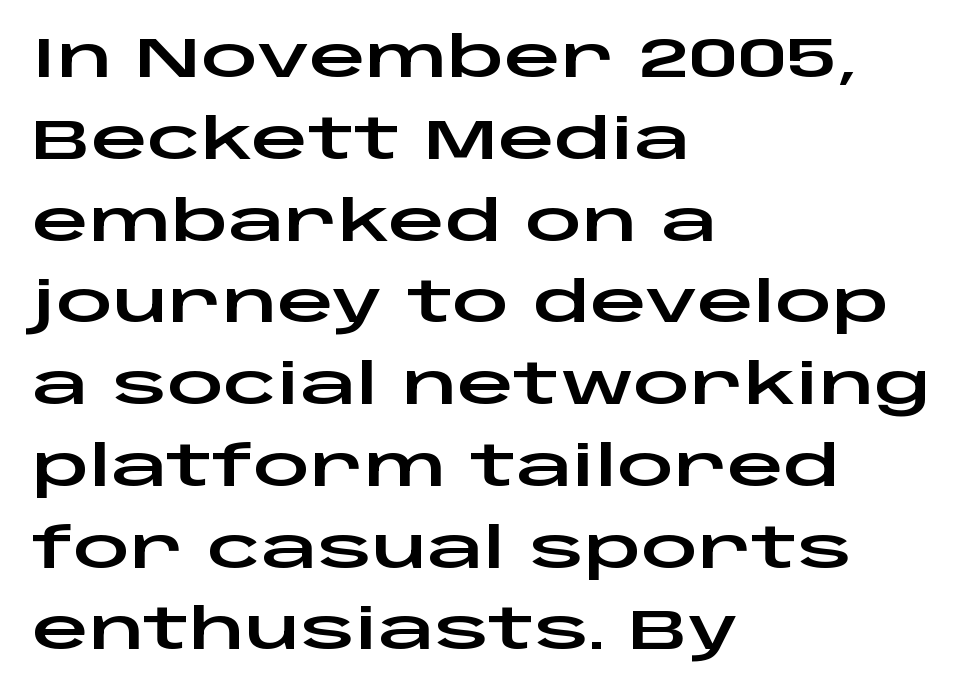
{"serif": "no", "italic": "no", "width": "wide", "stroke_contrast": "low", "x_height": "large", "monospaced": "no", "underline": "no", "align": "left", "line_spacing": "normal", "line_spacing_ratio": 1.46, "letter_spacing": "normal", "letter_spacing_em": 0.0, "glyph_px": 56}
